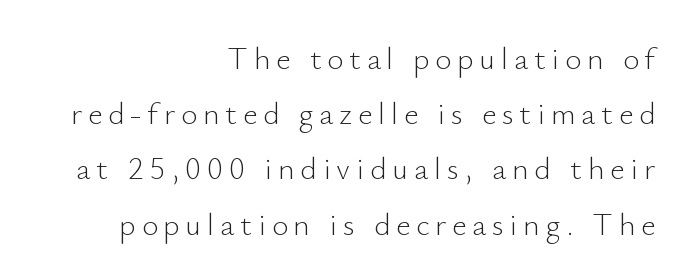
Q: Is the text bold? A: No.
Q: Is the text italic (slanted)? A: No, it is upright.
Q: Is the typeface a serif or a sans-serif typeface? A: Sans-serif.
Q: Is the text underlined? A: No.
Q: How is the paragraph aligned? A: Right-aligned.
Q: Width (condensed, normal, or wide)? A: Normal.
Q: Stroke contrast? A: Low.
Q: x-height? A: Small.
Q: Monospaced? A: No.
